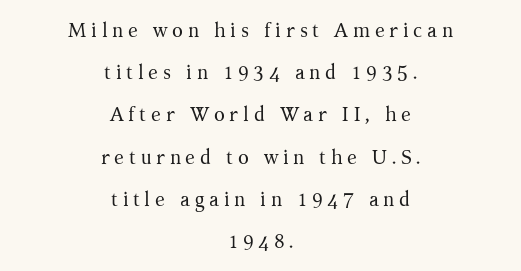
The image shows 20 px text type, upright; set centered, loose line spacing (2.11x), unusually wide letter spacing (+0.23 em), not underlined.
